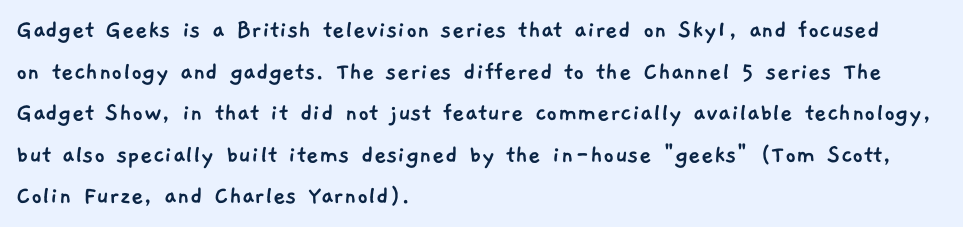
Q: Is the text underlined? A: No.
Q: How is the paragraph aligned? A: Left-aligned.
Q: Is the spacing between letters normal or unusually wide? A: Normal.
Q: Is the spacing between lines tight, normal or loose? A: Normal.
